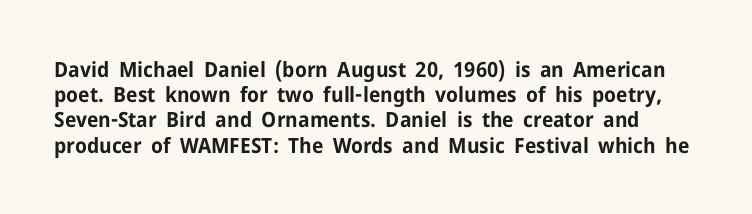
The image shows 21 px bold type, upright; set line spacing 1.2x, normal letter spacing, not underlined.
